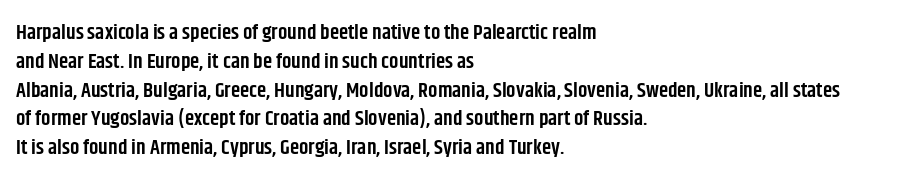
The image shows 21 px text type, upright; set left-aligned, normal line spacing (1.37x), normal letter spacing, not underlined.
